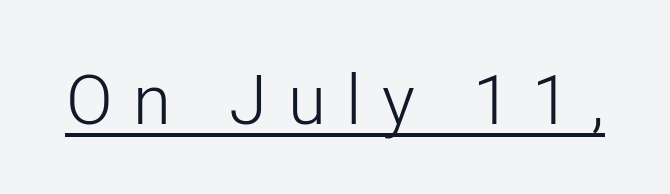
The face used here is a sans, in the tradition of grotesques and geometrics. The typography opts for an upright posture over an oblique one. Looks like someone drew a line under every word here. Short note: letters widely spaced. Is the type heavy? It reads as light-to-regular instead.
